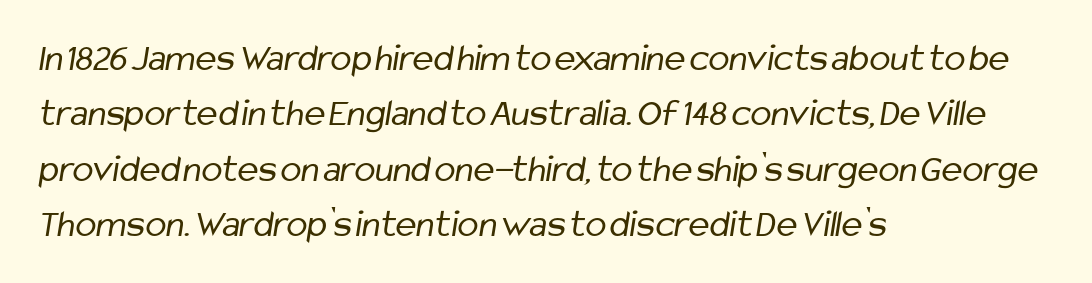
{"serif": "no", "bold": "no", "weight": "regular", "width": "condensed", "stroke_contrast": "low", "x_height": "medium", "monospaced": "no", "underline": "no", "align": "left", "line_spacing": "normal", "line_spacing_ratio": 1.42, "letter_spacing": "normal", "letter_spacing_em": 0.0, "glyph_px": 39}
